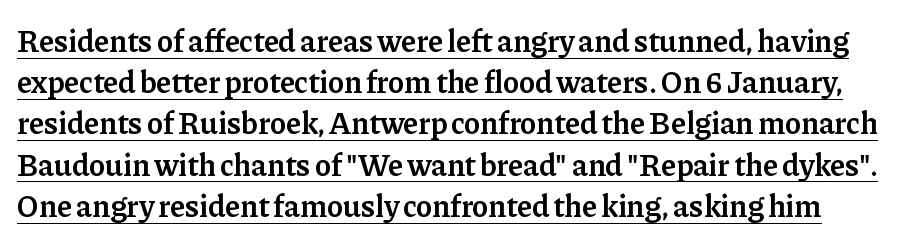
Q: Is the text bold? A: Semi-bold.
Q: Is the text italic (slanted)? A: No, it is upright.
Q: Is the typeface a serif or a sans-serif typeface? A: Serif.
Q: Is the text underlined? A: Yes.
Q: Is the spacing between letters normal or unusually wide? A: Normal.
Q: Is the spacing between lines tight, normal or loose? A: Normal.
Q: Width (condensed, normal, or wide)? A: Normal.
Q: Stroke contrast? A: Low.
Q: x-height? A: Medium.
Q: Monospaced? A: No.
